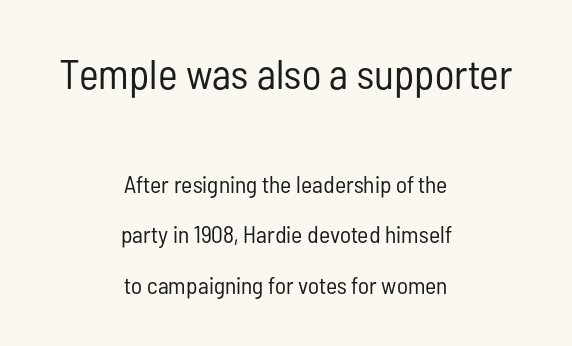
The image shows 42 px regular-weight, condensed sans-serif type, upright; set centered, loose line spacing (2.1x), normal letter spacing, not underlined; the first (top) block is 1.75x larger; low stroke contrast and a medium x-height.
